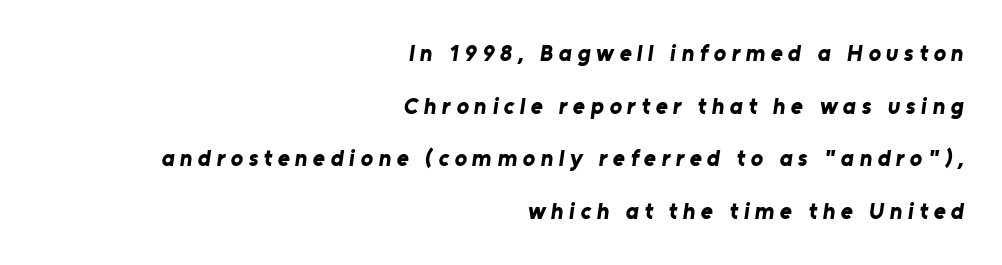
Q: Is the text bold? A: Yes.
Q: Is the text underlined? A: No.
Q: How is the paragraph aligned? A: Right-aligned.
Q: Is the spacing between letters normal or unusually wide? A: Unusually wide.
Q: Is the spacing between lines tight, normal or loose? A: Loose.
